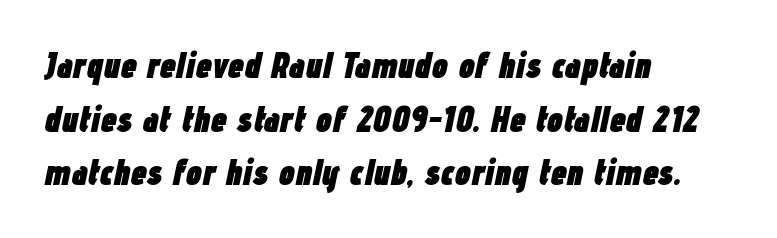
{"italic": "yes", "lean": "right", "slant_degrees": 12, "bold": "yes", "weight": "heavy", "width": "condensed", "stroke_contrast": "low", "x_height": "medium", "monospaced": "no", "underline": "no", "align": "left", "line_spacing": "normal", "line_spacing_ratio": 1.49, "letter_spacing": "normal", "letter_spacing_em": 0.0, "glyph_px": 36}
